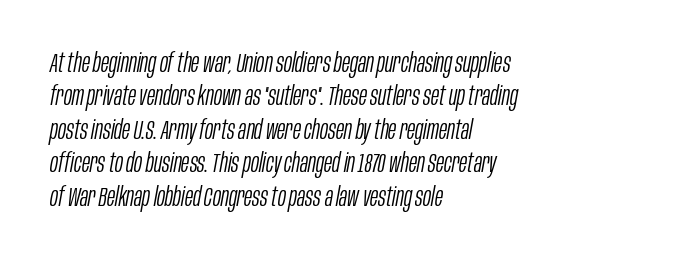
The image shows 27 px text type, italic (leaning right); set left-aligned, line spacing 1.24x, normal letter spacing, not underlined.
